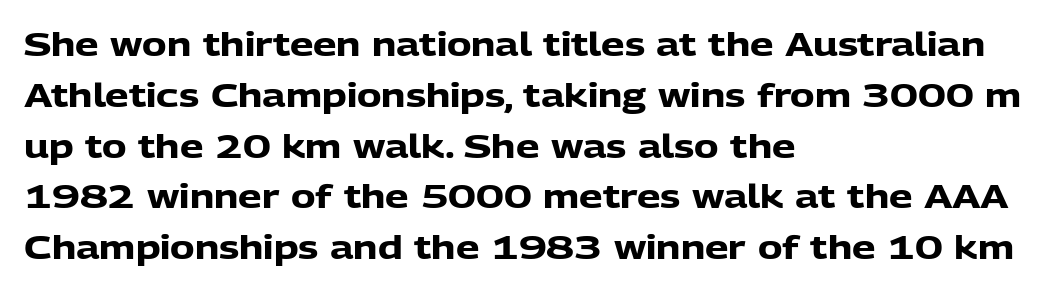
The image shows 33 px heavy sans-serif type, upright; set left-aligned, normal line spacing (1.54x), normal letter spacing, not underlined; low stroke contrast and a medium x-height.
